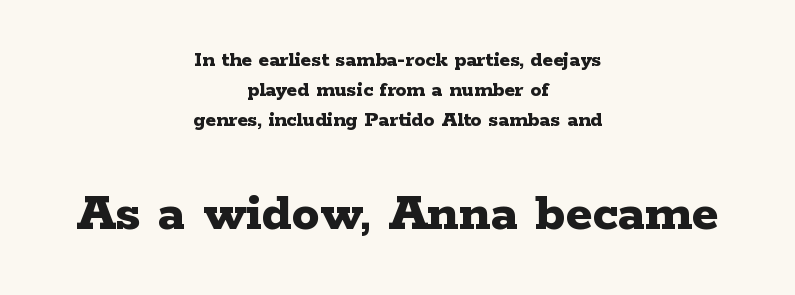
Caption: standard tracking, unaltered. Any mark beneath the type? The region is blank. In terms of letterform style, serifs are clearly present. The strokes are fattened all the way to bold.
